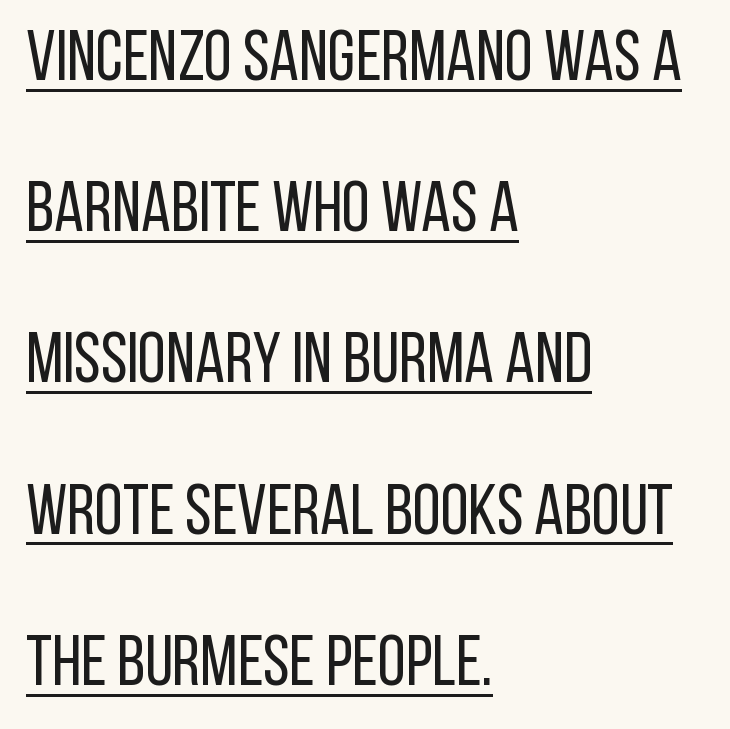
Q: Is the text bold? A: No.
Q: Is the text italic (slanted)? A: No, it is upright.
Q: Is the typeface a serif or a sans-serif typeface? A: Sans-serif.
Q: Is the text underlined? A: Yes.
Q: How is the paragraph aligned? A: Left-aligned.
Q: Is the spacing between letters normal or unusually wide? A: Normal.
Q: Is the spacing between lines tight, normal or loose? A: Loose.
Q: Width (condensed, normal, or wide)? A: Condensed.
Q: Stroke contrast? A: Low.
Q: x-height? A: Large.
Q: Monospaced? A: No.
